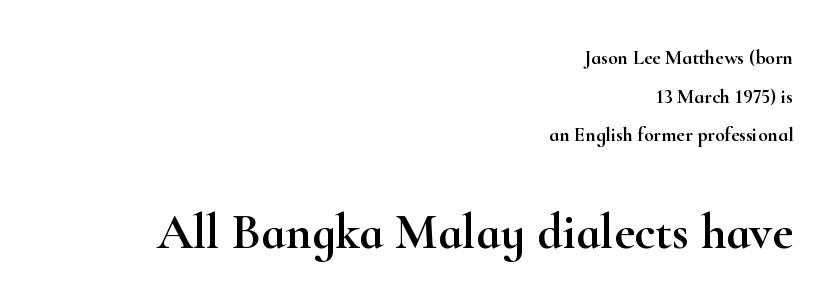
There is no visible air inserted between adjacent glyphs. Does the lettering tilt? It doesn't — this is upright. Plain, unruled lines of type. In this sample the second text group is rendered at the bigger scale. Leading: increased.
